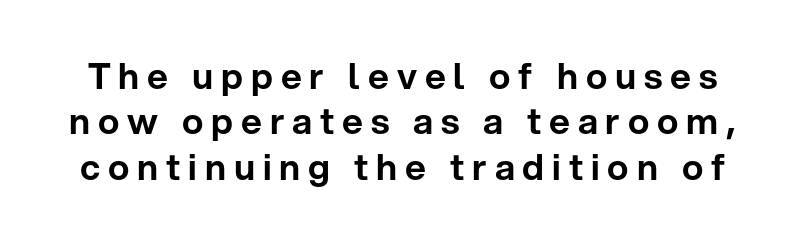
Look at the tracking — it's clearly loosened, letters drifting apart. Looks like regular typesetting: each glyph gets only the width it needs. A sans-serif font was chosen for this passage. The zone under the glyphs is completely vacant. A normal amount of white space separates one row of letters from the next.
